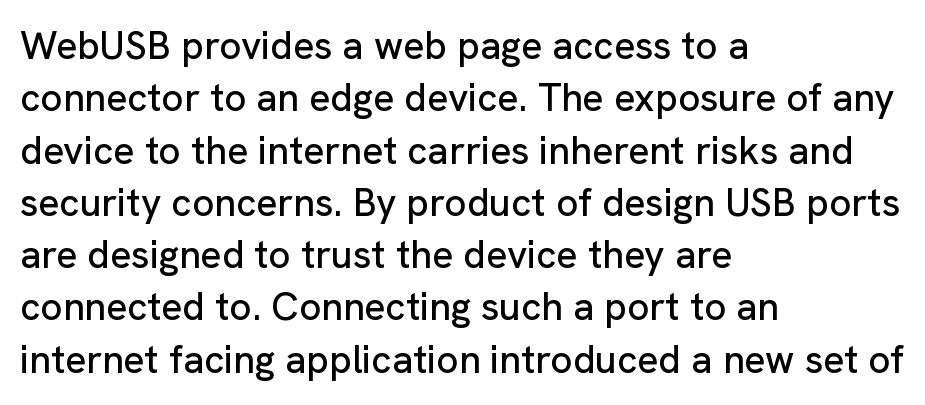
The letters stand upright; this is a roman face. Look at the tracking — it's just the regular setting, nothing added. Unmarked baselines from the first word to the last. The paragraph shown leans on its left margin.
